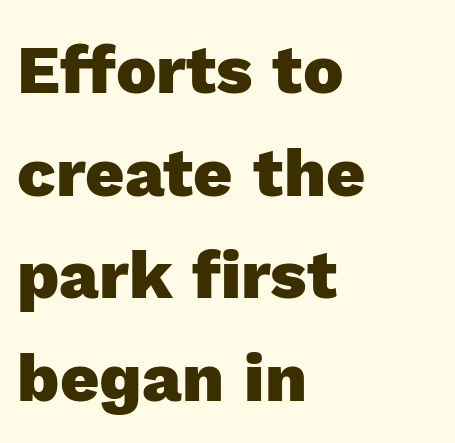
The image shows 68 px heavy sans-serif type, upright; set left-aligned, normal line spacing (1.51x), normal letter spacing, not underlined; a medium x-height.
